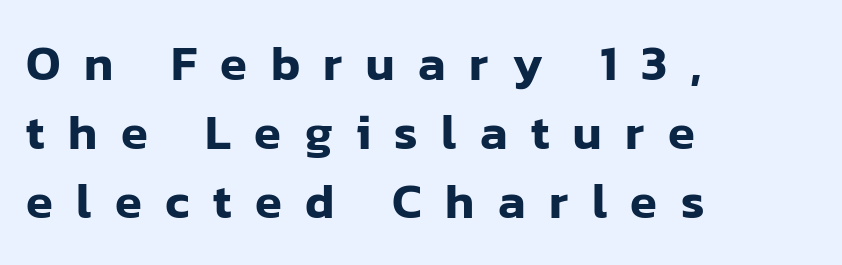
The image shows 49 px sans-serif type, upright; set left-aligned, normal line spacing (1.41x), unusually wide letter spacing (+0.48 em), not underlined; low stroke contrast and a medium x-height.
